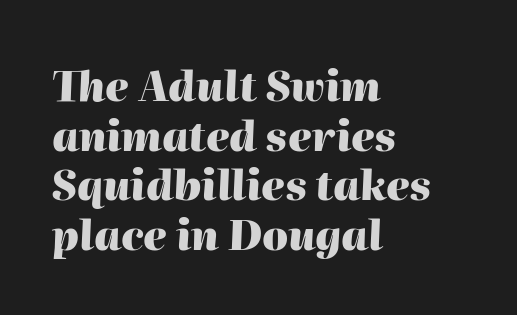
This rendering uses left alignment, leaving the right contour irregular. These lines were composed using italics. Standard letterfit; no display-style spreading of the glyphs. Here the designer chose a conventional face with non-uniform glyph widths.
